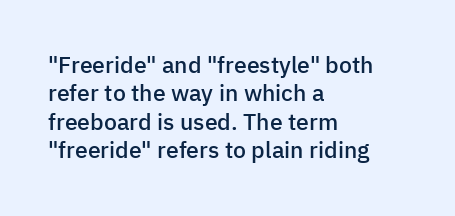
The image shows 23 px text type, upright; set left-aligned, line spacing 1.23x, normal letter spacing, not underlined.
